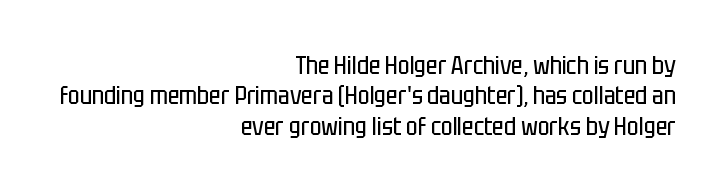
The gap between lines stays unmarked. Each stroke keeps to a modest, everyday thickness or less. You can tell it's not italic because the verticals are truly vertical. You could call the tracking neutral — neither tight nor loose. If you drew a ruler down the right edge, every line would touch it.
